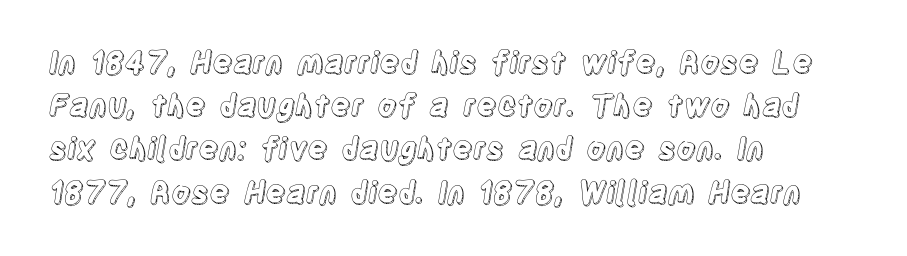
The image shows 30 px condensed type; set left-aligned, normal line spacing (1.44x), normal letter spacing, not underlined; a large x-height.
